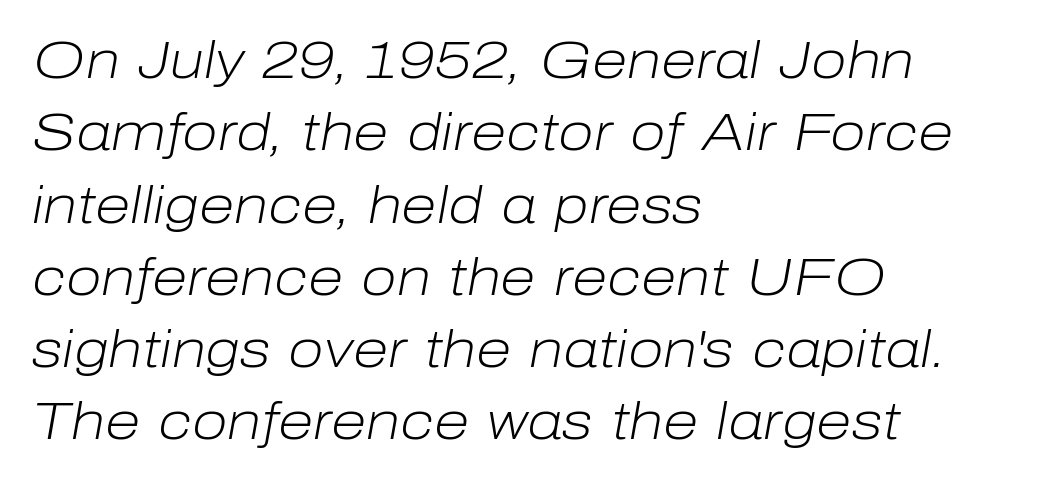
Q: Is the text bold? A: No.
Q: Is the text italic (slanted)? A: Yes, it leans right by about 10 degrees.
Q: Is the text underlined? A: No.
Q: How is the paragraph aligned? A: Left-aligned.
Q: Is the spacing between letters normal or unusually wide? A: Normal.
Q: Is the spacing between lines tight, normal or loose? A: Normal.
Q: Width (condensed, normal, or wide)? A: Normal.
Q: Stroke contrast? A: Low.
Q: x-height? A: Medium.
Q: Monospaced? A: No.
